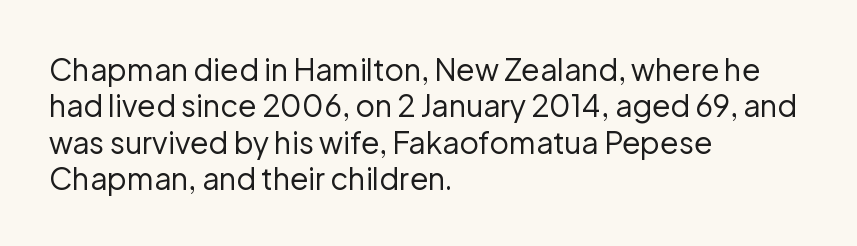
Do the characters align in a grid? No, the font is proportional. Do the letters lean? They stand straight. Alignment: flush left. Glyph-to-glyph distance matches everyday printed text. The passage shown is typeset with a sans-serif family.
